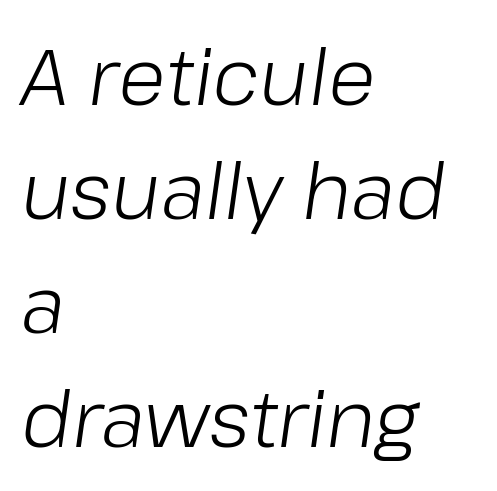
{"italic": "yes", "lean": "right", "slant_degrees": 8, "bold": "no", "weight": "light", "width": "normal", "stroke_contrast": "low", "x_height": "medium", "monospaced": "no", "underline": "no", "align": "left", "line_spacing": "normal", "line_spacing_ratio": 1.46, "letter_spacing": "normal", "letter_spacing_em": 0.0, "glyph_px": 78}
